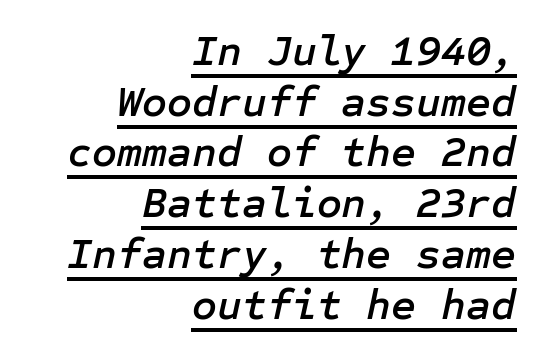
The compositor pushed each line to the right boundary. This rendering features underlined lettering. Designer's note — italics engaged. These lines keep a tight, regular rhythm from letter to letter.
